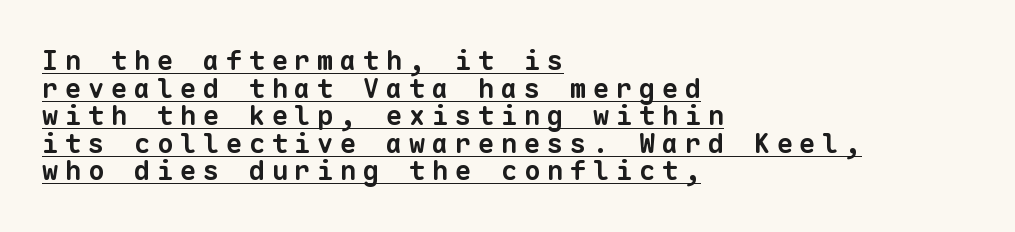
Q: Is the text bold? A: Yes.
Q: Is the text underlined? A: Yes.
Q: How is the paragraph aligned? A: Left-aligned.
Q: Is the spacing between letters normal or unusually wide? A: Unusually wide.
Q: Is the spacing between lines tight, normal or loose? A: Tight.
